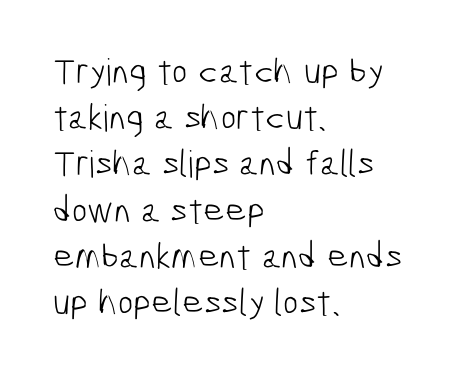
{"serif": "no", "bold": "no", "weight": "light", "width": "condensed", "stroke_contrast": "low", "x_height": "medium", "monospaced": "no", "underline": "no", "align": "left", "line_spacing": "normal", "line_spacing_ratio": 1.25, "letter_spacing": "normal", "letter_spacing_em": 0.0, "glyph_px": 37}
